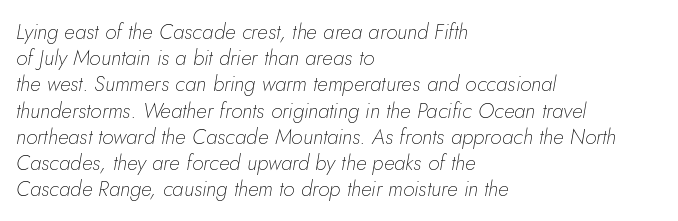
{"italic": "yes", "lean": "right", "slant_degrees": 5, "bold": "no", "underline": "no", "align": "left", "line_spacing": "normal", "line_spacing_ratio": 1.25, "letter_spacing": "normal", "letter_spacing_em": 0.0, "glyph_px": 21}
